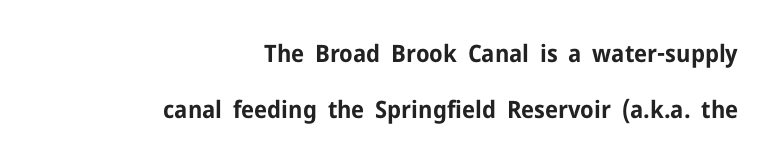
{"italic": "no", "bold": "yes", "underline": "no", "align": "right", "line_spacing": "loose", "line_spacing_ratio": 2.32, "letter_spacing": "normal", "letter_spacing_em": 0.0, "glyph_px": 24}
